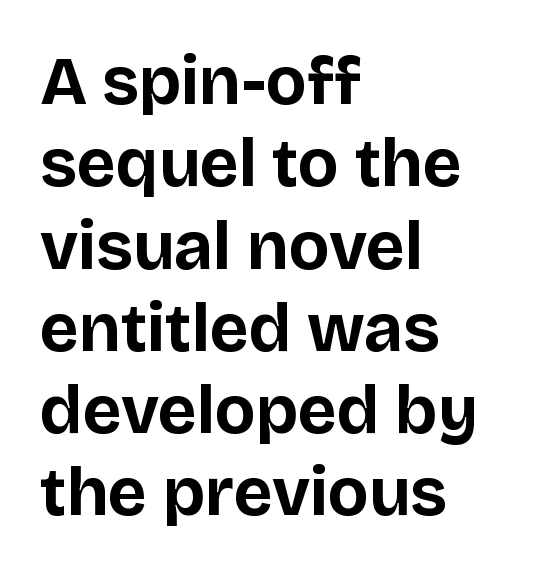
Q: Is the text bold? A: Yes.
Q: Is the text italic (slanted)? A: No, it is upright.
Q: Is the typeface a serif or a sans-serif typeface? A: Sans-serif.
Q: Is the text underlined? A: No.
Q: How is the paragraph aligned? A: Left-aligned.
Q: Is the spacing between letters normal or unusually wide? A: Normal.
Q: Width (condensed, normal, or wide)? A: Normal.
Q: Stroke contrast? A: Low.
Q: x-height? A: Large.
Q: Monospaced? A: No.
